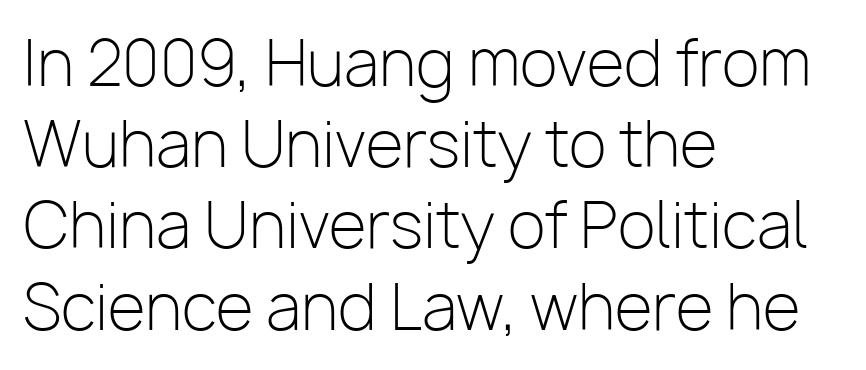
The image shows 62 px light sans-serif type, upright; set left-aligned, normal line spacing (1.31x), normal letter spacing, not underlined; low stroke contrast and a medium x-height.
